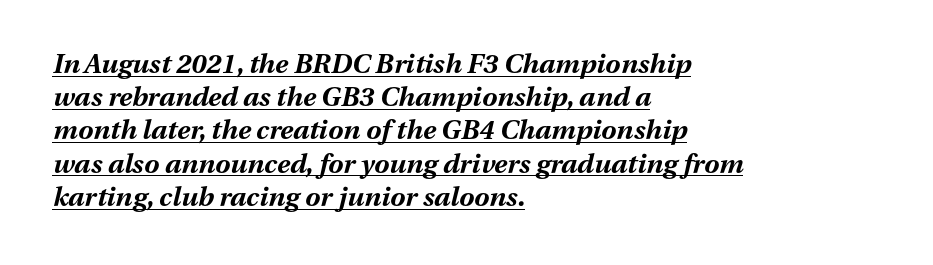
{"italic": "yes", "lean": "right", "slant_degrees": 13, "bold": "yes", "underline": "yes", "align": "left", "line_spacing_ratio": 1.23, "letter_spacing": "normal", "letter_spacing_em": 0.0, "glyph_px": 27}
